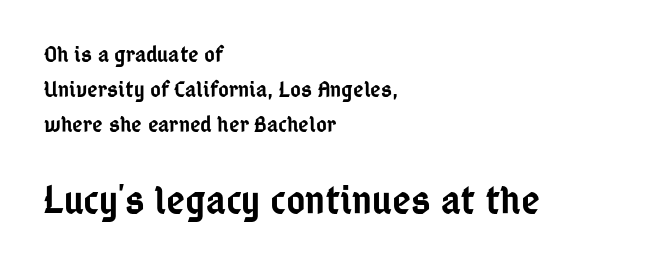
{"serif": "no", "italic": "no", "bold": "semi", "weight": "semibold", "width": "condensed", "stroke_contrast": "low", "x_height": "medium", "monospaced": "no", "underline": "no", "align": "left", "line_spacing": "normal", "line_spacing_ratio": 1.52, "letter_spacing": "normal", "letter_spacing_em": 0.0, "larger_block": "second", "size_ratio": 1.78, "glyph_px": 41}
